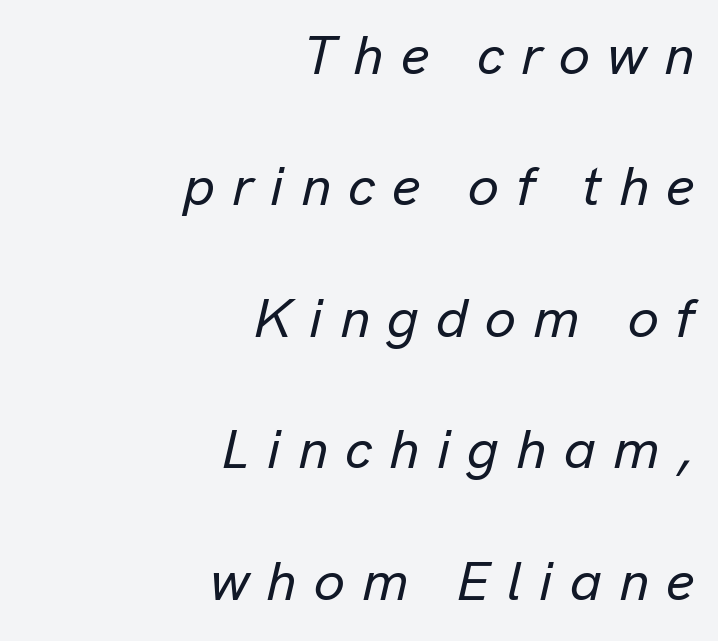
Q: Is the text italic (slanted)? A: Yes, it leans right by about 13 degrees.
Q: Is the text underlined? A: No.
Q: How is the paragraph aligned? A: Right-aligned.
Q: Is the spacing between letters normal or unusually wide? A: Unusually wide.
Q: Is the spacing between lines tight, normal or loose? A: Loose.
Q: Width (condensed, normal, or wide)? A: Normal.
Q: Stroke contrast? A: Low.
Q: x-height? A: Medium.
Q: Monospaced? A: No.
